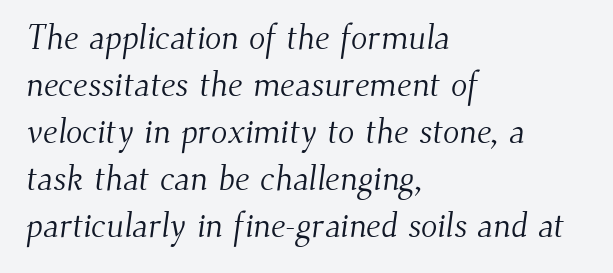
The image shows 34 px light serif type; set left-aligned, normal line spacing (1.38x), normal letter spacing, not underlined; medium stroke contrast and a small x-height.
